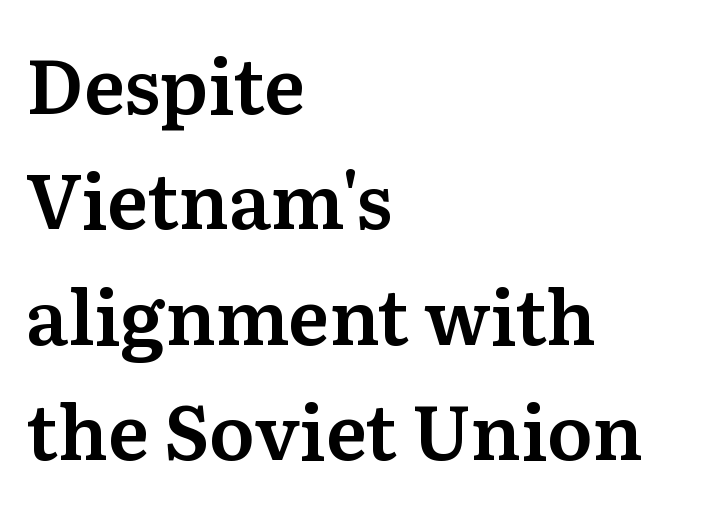
The image shows 75 px serif type, upright; set left-aligned, normal line spacing (1.54x), normal letter spacing, not underlined; medium stroke contrast and a medium x-height.
